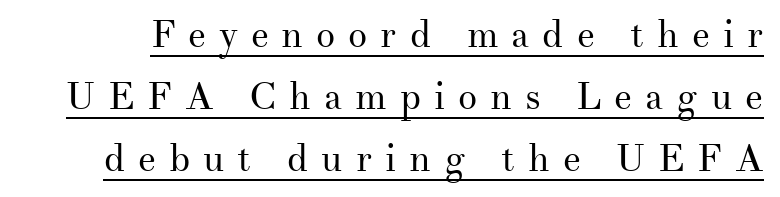
The image shows 38 px regular-weight serif type, upright; set normal line spacing (1.63x), unusually wide letter spacing (+0.34 em), underlined; medium stroke contrast and a small x-height.
